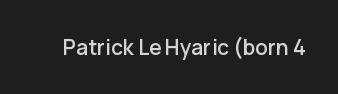
Q: Is the text italic (slanted)? A: No, it is upright.
Q: Is the text underlined? A: No.
Q: Is the spacing between letters normal or unusually wide? A: Normal.
